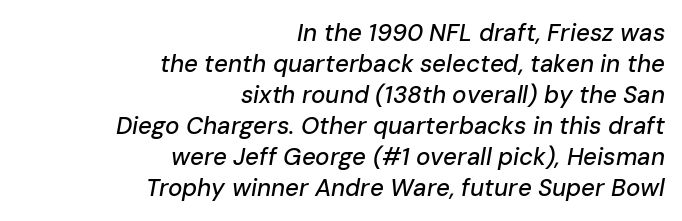
{"italic": "yes", "lean": "right", "slant_degrees": 10, "underline": "no", "align": "right", "line_spacing": "normal", "line_spacing_ratio": 1.29, "letter_spacing": "normal", "letter_spacing_em": 0.0, "glyph_px": 24}
